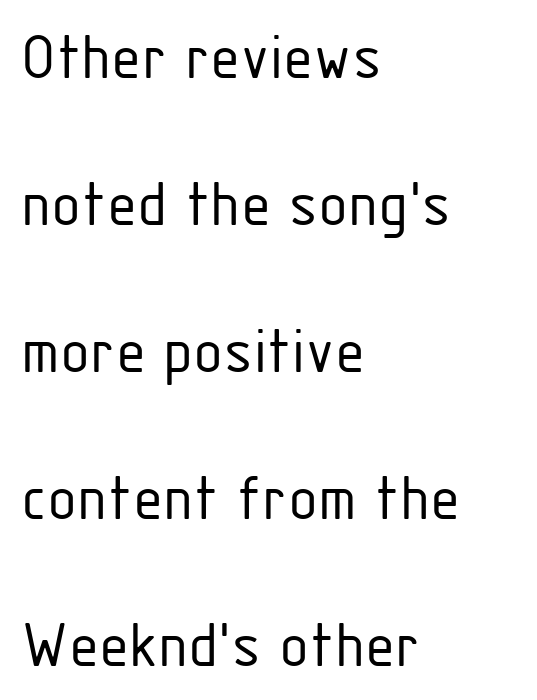
{"serif": "no", "italic": "no", "bold": "no", "weight": "light", "width": "condensed", "stroke_contrast": "low", "x_height": "medium", "monospaced": "no", "underline": "no", "align": "left", "line_spacing": "loose", "line_spacing_ratio": 2.13, "letter_spacing": "normal", "letter_spacing_em": 0.0, "glyph_px": 69}
